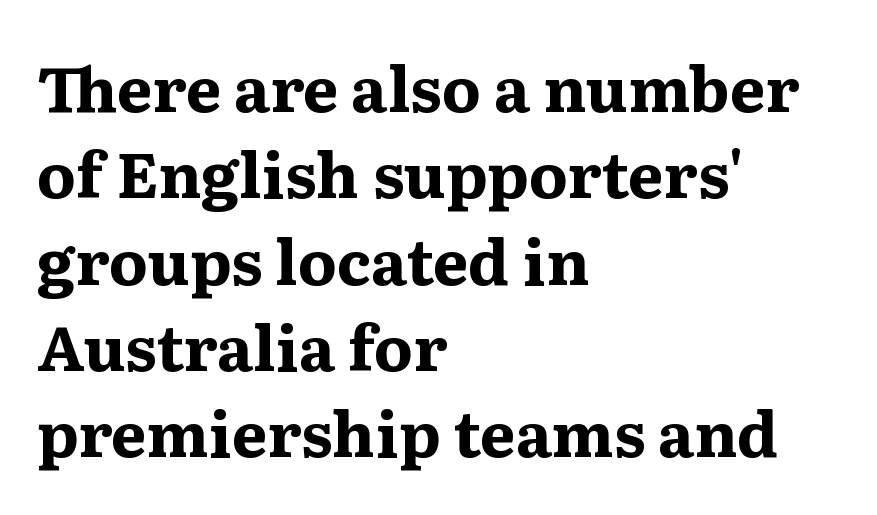
Think of a printed novel: that variable character pitch is what you see here. Letter spacing: default. Each line starts at the same left margin while the right side varies. Chunky letters — that's bold for sure.
